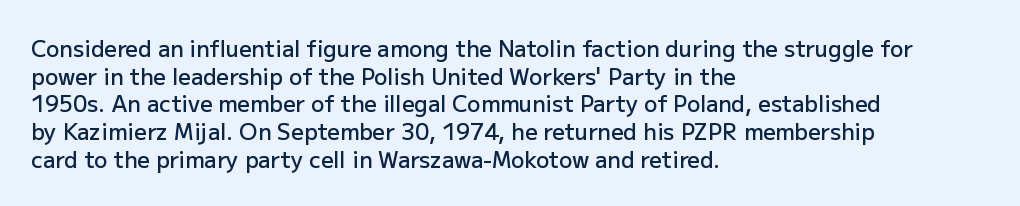
{"italic": "no", "bold": "semi", "underline": "no", "align": "left", "line_spacing": "normal", "line_spacing_ratio": 1.26, "letter_spacing": "normal", "letter_spacing_em": 0.0, "glyph_px": 22}
